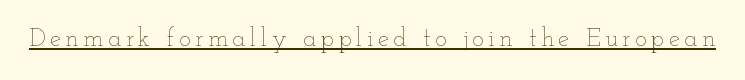
Q: Is the text bold? A: No.
Q: Is the text italic (slanted)? A: No, it is upright.
Q: Is the text underlined? A: Yes.
